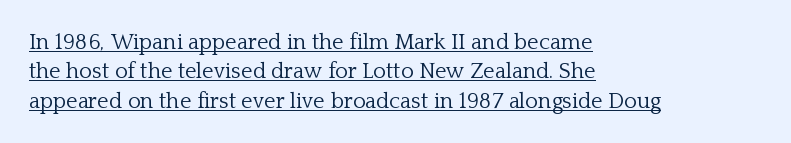
The image shows 22 px text type, upright; set left-aligned, normal line spacing (1.34x), normal letter spacing, underlined.
